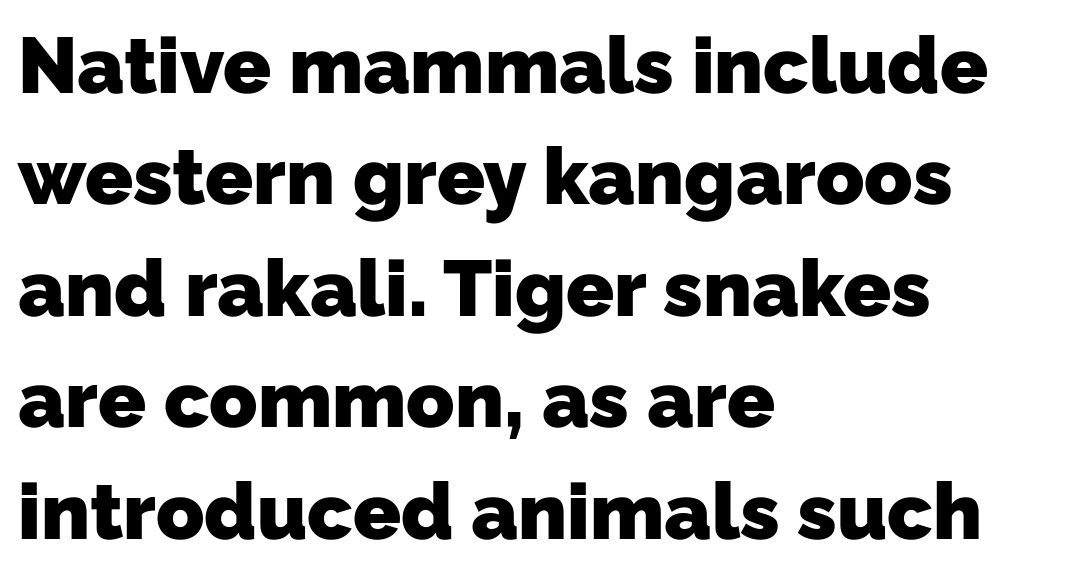
{"serif": "no", "bold": "yes", "weight": "heavy", "width": "normal", "stroke_contrast": "low", "x_height": "medium", "monospaced": "no", "underline": "no", "align": "left", "line_spacing": "normal", "line_spacing_ratio": 1.41, "letter_spacing": "normal", "letter_spacing_em": 0.0, "glyph_px": 79}
